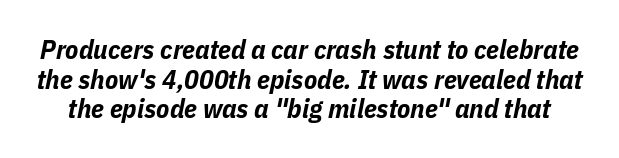
The image shows 27 px bold type, italic (leaning right); set tight line spacing (1.1x), normal letter spacing, not underlined.
